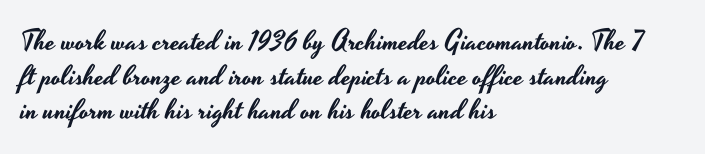
The image shows 28 px wide sans-serif type; set left-aligned, line spacing 1.24x, normal letter spacing, not underlined; low stroke contrast and a small x-height.
